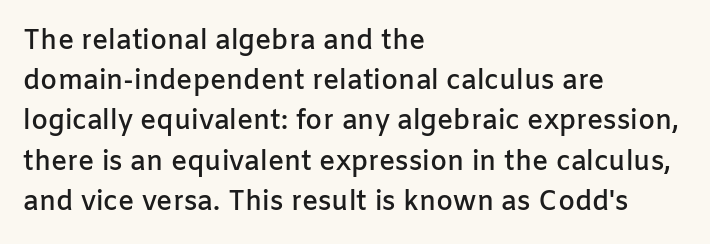
{"italic": "no", "bold": "semi", "underline": "no", "align": "left", "line_spacing": "normal", "line_spacing_ratio": 1.49, "letter_spacing": "normal", "letter_spacing_em": 0.0, "glyph_px": 27}
